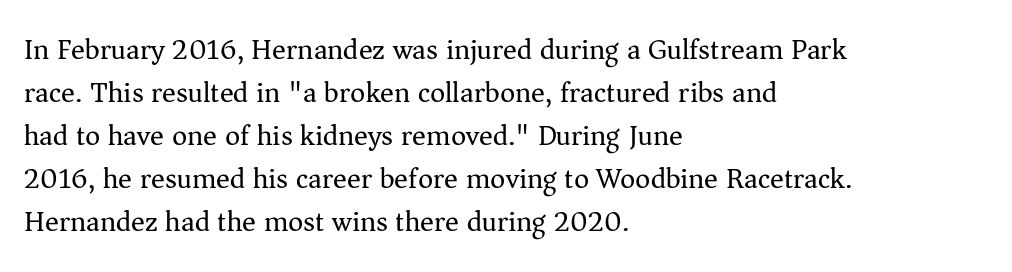
Tracking here is standard; glyphs follow each other at the usual distance. Italic: no, the glyphs are upright roman. Vertically, the passage feels balanced, rows spaced as you'd expect. The passage shown is not underscored anywhere. Unlike a clean sans, this face finishes its strokes with serifs. Proportional: the letters do not fall into vertical columns.
